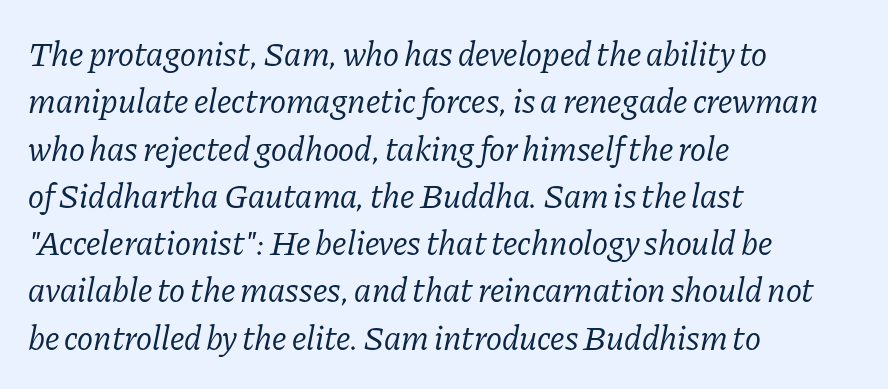
Q: Is the text bold? A: No.
Q: Is the text italic (slanted)? A: Yes, it leans right by about 11 degrees.
Q: Is the typeface a serif or a sans-serif typeface? A: Serif.
Q: Is the text underlined? A: No.
Q: How is the paragraph aligned? A: Left-aligned.
Q: Is the spacing between letters normal or unusually wide? A: Normal.
Q: Is the spacing between lines tight, normal or loose? A: Normal.
Q: Width (condensed, normal, or wide)? A: Normal.
Q: Stroke contrast? A: Low.
Q: x-height? A: Medium.
Q: Monospaced? A: No.
